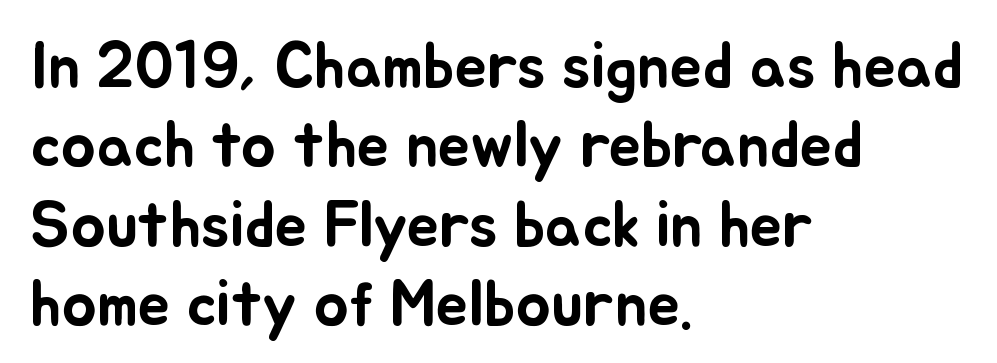
The image shows 65 px text type, upright; set left-aligned, line spacing 1.22x, normal letter spacing, not underlined; low stroke contrast and a small x-height.
